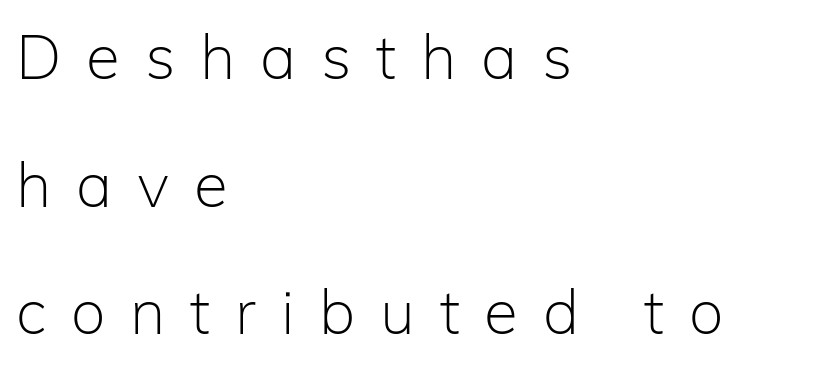
The image shows 62 px light sans-serif type, upright; set left-aligned, loose line spacing (2.06x), unusually wide letter spacing (+0.4 em), not underlined; low stroke contrast and a medium x-height.
